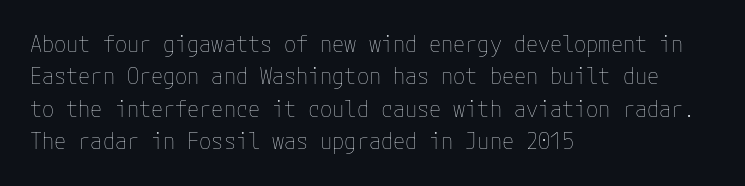
Q: Is the text bold? A: No.
Q: Is the text italic (slanted)? A: No, it is upright.
Q: Is the text underlined? A: No.
Q: How is the paragraph aligned? A: Left-aligned.
Q: Is the spacing between letters normal or unusually wide? A: Normal.
Q: Is the spacing between lines tight, normal or loose? A: Normal.
